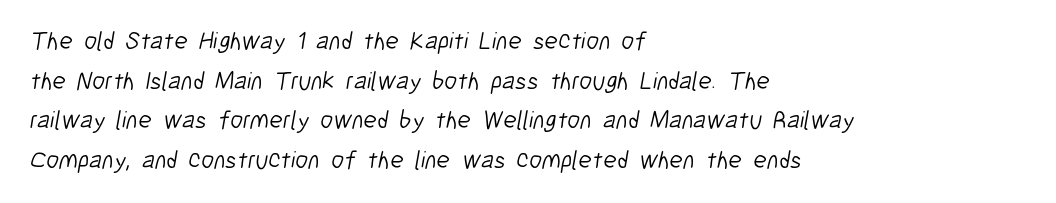
{"bold": "no", "underline": "no", "align": "left", "line_spacing": "normal", "line_spacing_ratio": 1.59, "letter_spacing": "normal", "letter_spacing_em": 0.0, "glyph_px": 25}
